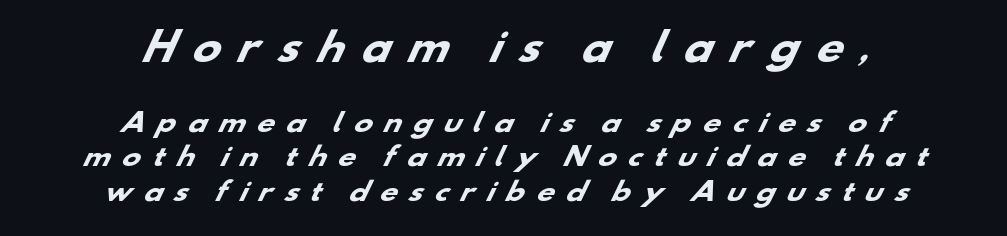
The image shows 38 px heavy, wide sans-serif type; set centered, normal line spacing (1.38x), unusually wide letter spacing (+0.43 em), not underlined; the first (top) block is 1.52x larger; low stroke contrast and a small x-height.
